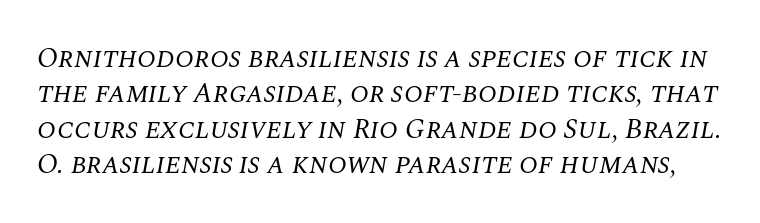
{"serif": "yes", "italic": "yes", "lean": "right", "slant_degrees": 10, "bold": "no", "weight": "regular", "width": "normal", "stroke_contrast": "medium", "x_height": "large", "monospaced": "no", "underline": "no", "line_spacing": "normal", "line_spacing_ratio": 1.26, "letter_spacing": "normal", "letter_spacing_em": 0.0, "glyph_px": 28}
